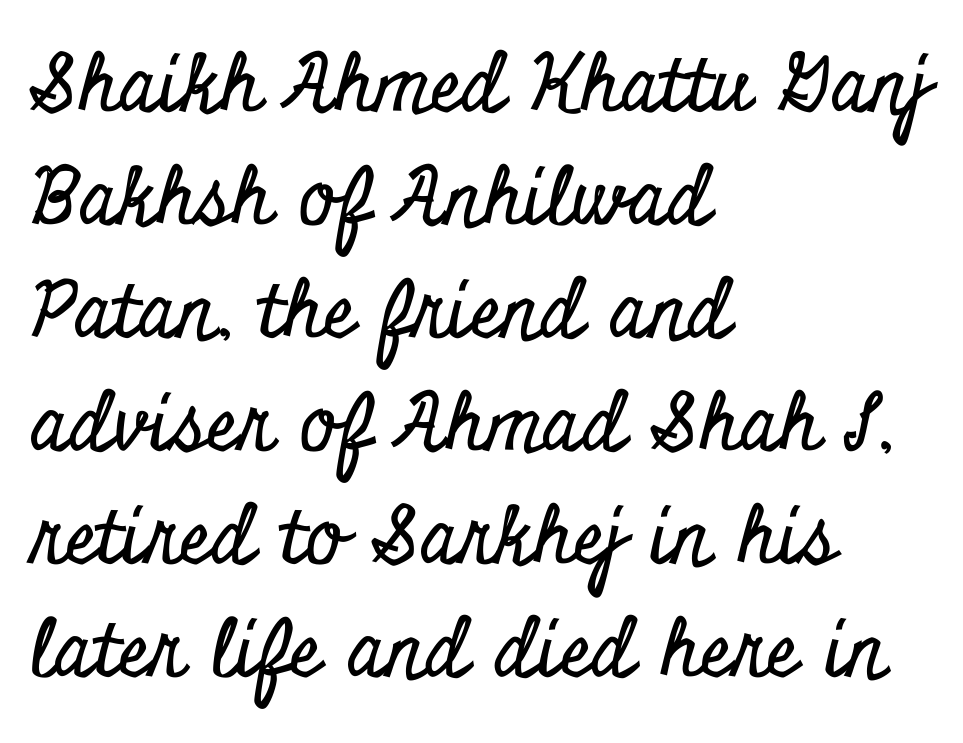
Q: Is the text italic (slanted)? A: Yes.
Q: Is the typeface a serif or a sans-serif typeface? A: Serif.
Q: Is the text underlined? A: No.
Q: How is the paragraph aligned? A: Left-aligned.
Q: Is the spacing between letters normal or unusually wide? A: Normal.
Q: Is the spacing between lines tight, normal or loose? A: Normal.
Q: Width (condensed, normal, or wide)? A: Condensed.
Q: Stroke contrast? A: Low.
Q: x-height? A: Small.
Q: Monospaced? A: No.
